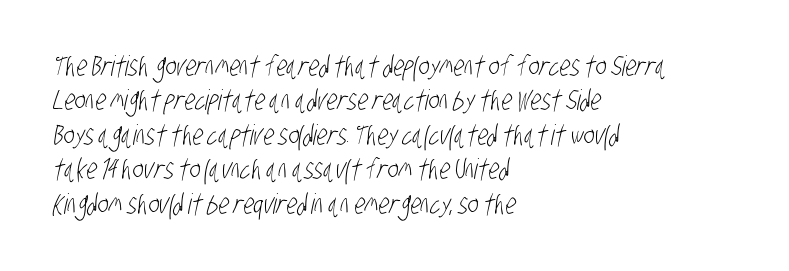
The image shows 28 px light, condensed sans-serif type; set left-aligned, line spacing 1.23x, normal letter spacing, not underlined; low stroke contrast and a large x-height.
